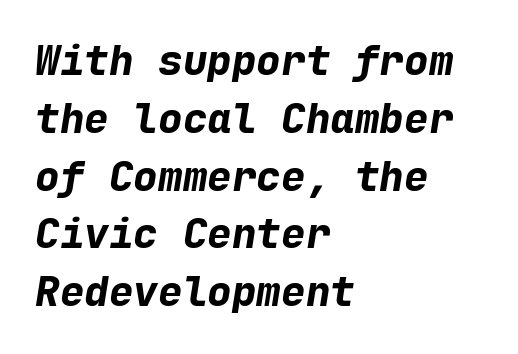
Q: Is the text bold? A: Yes.
Q: Is the text italic (slanted)? A: Yes, it leans right by about 9 degrees.
Q: Is the text underlined? A: No.
Q: How is the paragraph aligned? A: Left-aligned.
Q: Is the spacing between letters normal or unusually wide? A: Normal.
Q: Is the spacing between lines tight, normal or loose? A: Normal.
Q: Width (condensed, normal, or wide)? A: Normal.
Q: Stroke contrast? A: Low.
Q: x-height? A: Medium.
Q: Monospaced? A: Yes.
